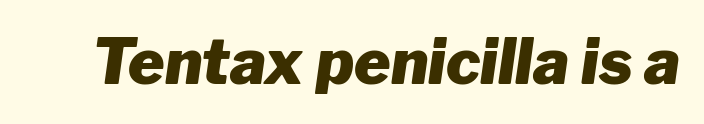
Q: Is the text bold? A: Yes.
Q: Is the text italic (slanted)? A: Yes, it leans right by about 8 degrees.
Q: Is the text underlined? A: No.
Q: Is the spacing between letters normal or unusually wide? A: Normal.
Q: Width (condensed, normal, or wide)? A: Normal.
Q: Stroke contrast? A: Low.
Q: x-height? A: Medium.
Q: Monospaced? A: No.
